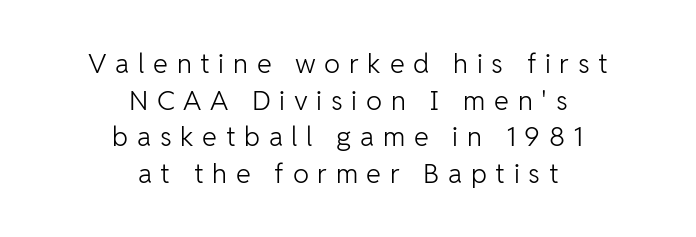
Q: Is the text bold? A: No.
Q: Is the text italic (slanted)? A: No, it is upright.
Q: Is the text underlined? A: No.
Q: How is the paragraph aligned? A: Centered.
Q: Is the spacing between letters normal or unusually wide? A: Unusually wide.
Q: Is the spacing between lines tight, normal or loose? A: Normal.
